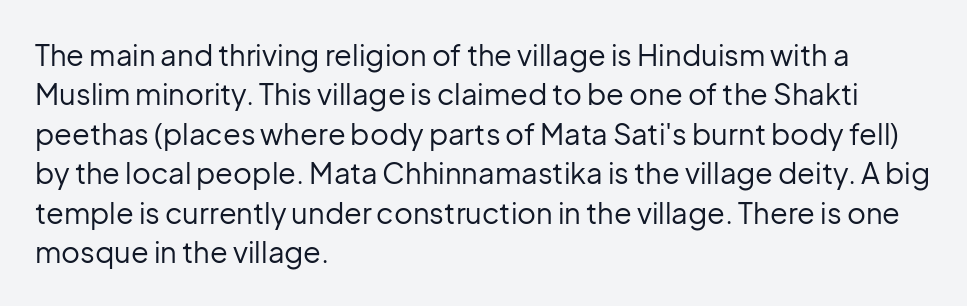
{"serif": "no", "italic": "no", "bold": "no", "weight": "regular", "width": "normal", "stroke_contrast": "low", "x_height": "medium", "monospaced": "no", "underline": "no", "align": "left", "line_spacing": "normal", "line_spacing_ratio": 1.36, "letter_spacing": "normal", "letter_spacing_em": 0.0, "glyph_px": 29}
